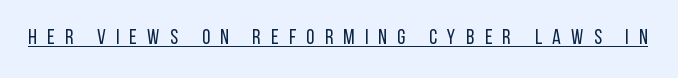
Q: Is the text bold? A: No.
Q: Is the text italic (slanted)? A: No, it is upright.
Q: Is the text underlined? A: Yes.
Q: Is the spacing between letters normal or unusually wide? A: Unusually wide.
